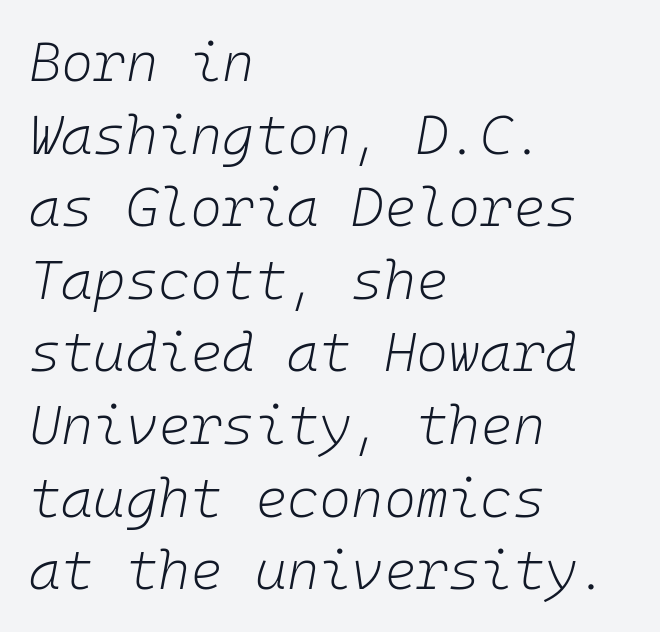
Q: Is the text bold? A: No.
Q: Is the text italic (slanted)? A: Yes, it leans right by about 10 degrees.
Q: Is the text underlined? A: No.
Q: How is the paragraph aligned? A: Left-aligned.
Q: Is the spacing between letters normal or unusually wide? A: Normal.
Q: Is the spacing between lines tight, normal or loose? A: Normal.
Q: Width (condensed, normal, or wide)? A: Normal.
Q: Stroke contrast? A: Low.
Q: x-height? A: Medium.
Q: Monospaced? A: Yes.
